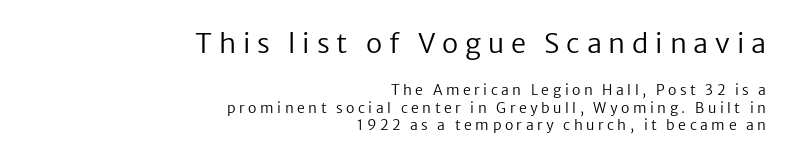
{"italic": "no", "bold": "no", "underline": "no", "align": "right", "line_spacing": "normal", "line_spacing_ratio": 1.25, "letter_spacing": "wide", "letter_spacing_em": 0.25, "larger_block": "first", "size_ratio": 1.93, "glyph_px": 27}
